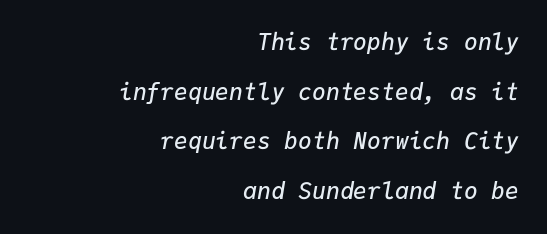
Is the letter spacing exaggerated? No — it looks like the ordinary default. Quick note: underline off. A flush-right, rag-left setting is used for this passage. The rendering uses a large line-height, opening up the rows. Typographic density is moderately raised because the face is semibold. The face used here has a pronounced slope to its letters.
